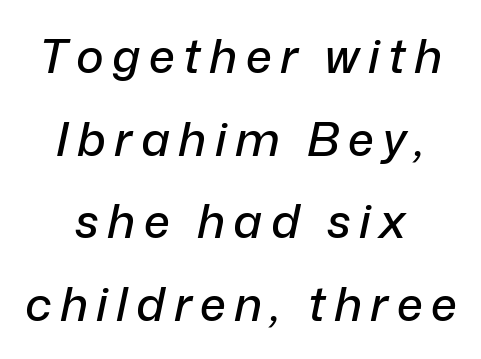
The image shows 47 px text type, italic (leaning right); set centered, line spacing 1.76x, not underlined; low stroke contrast and a medium x-height.
